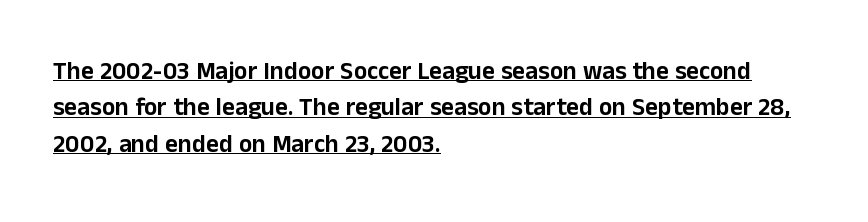
{"italic": "no", "underline": "yes", "align": "left", "line_spacing": "normal", "line_spacing_ratio": 1.46, "letter_spacing": "normal", "letter_spacing_em": 0.0, "glyph_px": 25}
